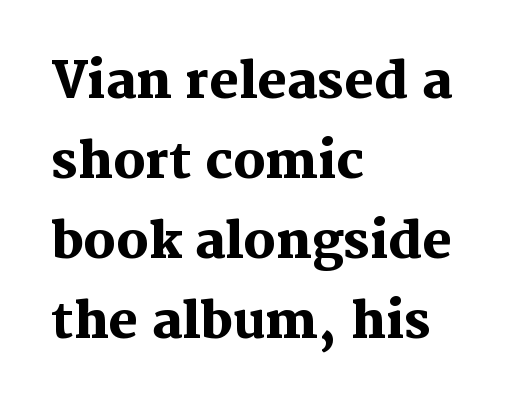
{"serif": "yes", "italic": "no", "bold": "yes", "weight": "heavy", "width": "normal", "stroke_contrast": "medium", "x_height": "medium", "monospaced": "no", "underline": "no", "align": "left", "line_spacing": "normal", "line_spacing_ratio": 1.6, "letter_spacing": "normal", "letter_spacing_em": 0.0, "glyph_px": 50}
